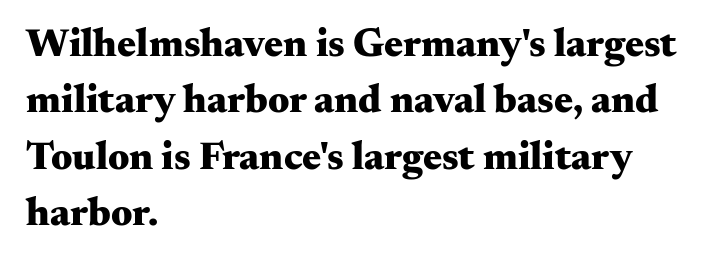
The lettering holds an erect, upright posture throughout. Examine the stroke ends and you'll spot serifs. A student would call this left alignment; a typographer would say flush left, rag right. Decoration check: the copy has no underline. Pretty heavy lettering here — definitely bold.
